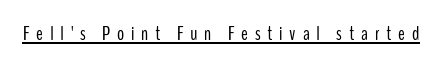
{"italic": "no", "bold": "no", "underline": "yes", "letter_spacing": "wide", "letter_spacing_em": 0.34, "glyph_px": 20}
